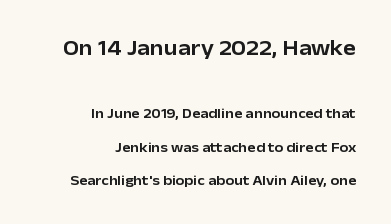
How would I describe the line gaps? Wide and relaxed. The string is rendered with underlining switched off. When letters stand straight like this, we call the style roman or upright. These lines stack with their right ends in a neat column. The earlier block is typeset at a bigger size than the later block.
